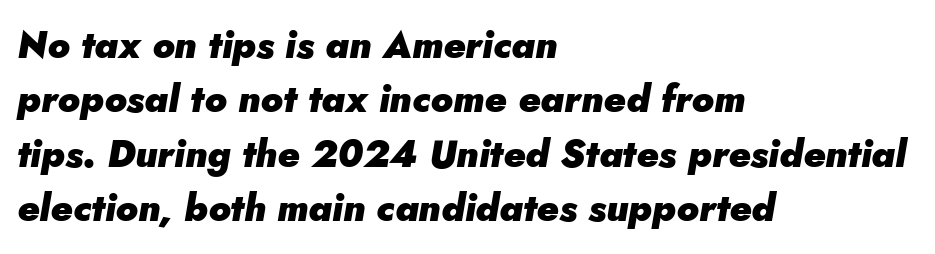
The image shows 38 px heavy type, italic (leaning right); set left-aligned, normal line spacing (1.43x), normal letter spacing, not underlined; low stroke contrast and a small x-height.
